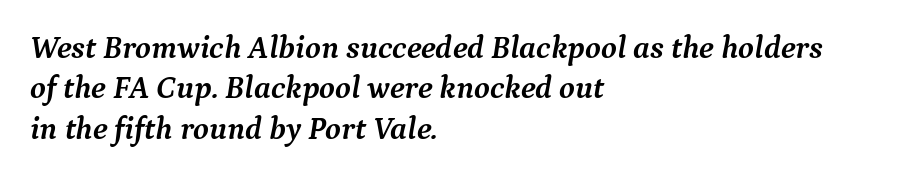
The image shows 32 px semibold serif type, italic (leaning right); set left-aligned, normal line spacing (1.26x), normal letter spacing, not underlined; medium stroke contrast and a medium x-height.
